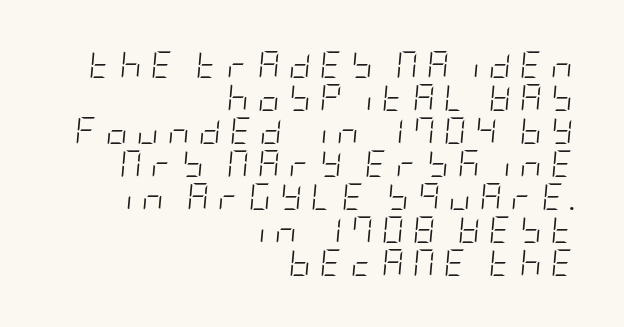
Bare-footed words on every line. Style check: oblique. Does the copy run flush right? Yes — the right margin is perfectly even. The gaps between neighbouring characters are conspicuously large. Stroke mass is kept to a normal reading level or below.
